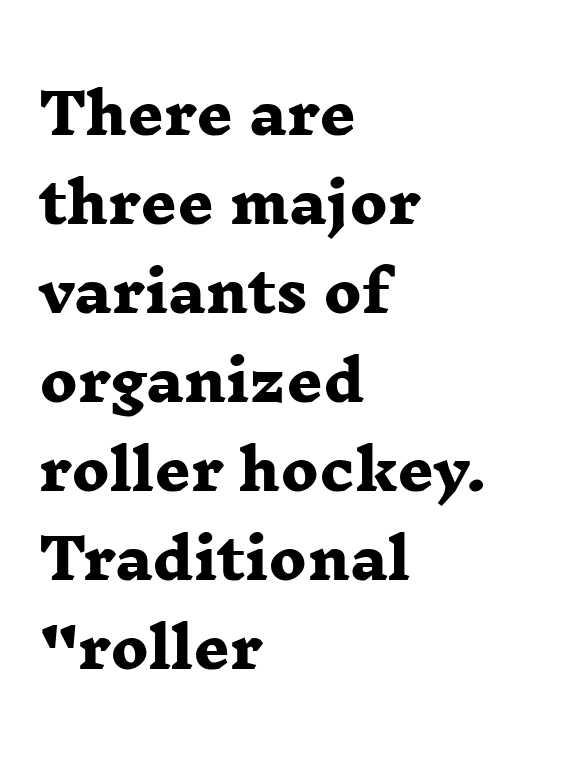
Horizontally, the lines are justified to the leading edge only. How would I describe the line gaps? Plain and ordinary. These lines are composed in type with serifs. The strip under each line holds only bare page. Summary of weight: heavy, a full bold.
